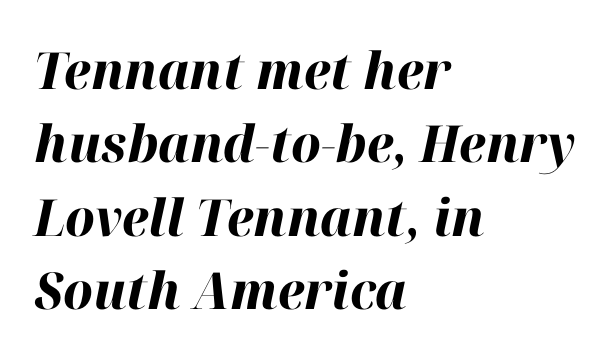
{"italic": "yes", "lean": "right", "slant_degrees": 12, "bold": "yes", "weight": "bold", "width": "normal", "stroke_contrast": "high", "x_height": "medium", "monospaced": "no", "underline": "no", "align": "left", "line_spacing": "normal", "line_spacing_ratio": 1.44, "letter_spacing": "normal", "letter_spacing_em": 0.0, "glyph_px": 51}
